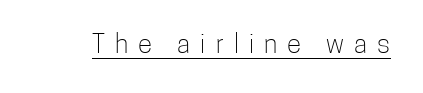
This is roman type, the default non-slanted kind. Quick note: underline on. This sample uses expanded letter spacing, leaving extra air between glyphs. Weight: in the light-to-regular range.
